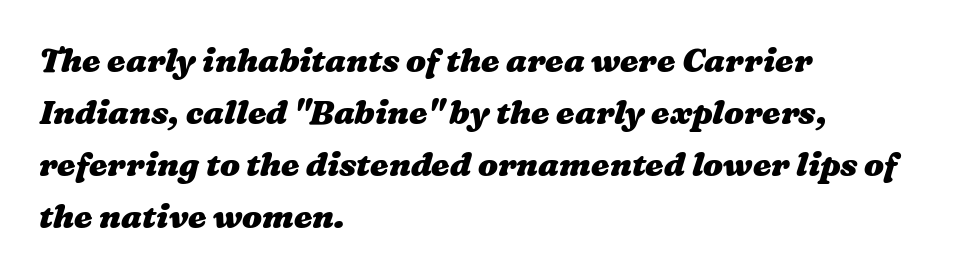
The image shows 33 px heavy, wide type; set left-aligned, normal line spacing (1.58x), normal letter spacing, not underlined; medium stroke contrast and a medium x-height.
